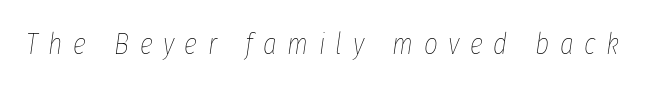
{"italic": "yes", "lean": "right", "slant_degrees": 8, "bold": "no", "weight": "thin", "width": "condensed", "stroke_contrast": "low", "x_height": "medium", "monospaced": "no", "underline": "no", "letter_spacing": "wide", "letter_spacing_em": 0.35, "glyph_px": 30}
